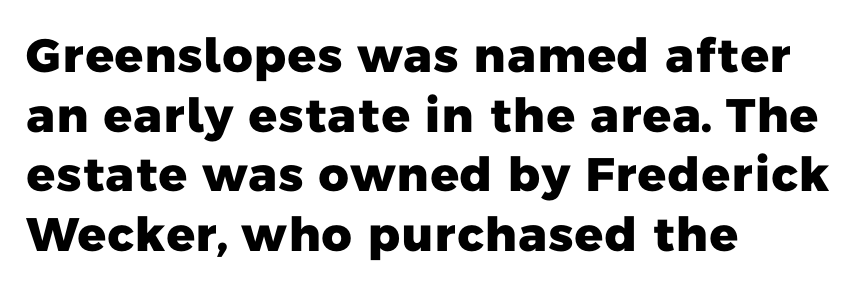
{"serif": "no", "bold": "yes", "weight": "heavy", "width": "normal", "stroke_contrast": "low", "x_height": "medium", "monospaced": "no", "underline": "no", "align": "left", "line_spacing": "normal", "line_spacing_ratio": 1.27, "letter_spacing": "normal", "letter_spacing_em": 0.0, "glyph_px": 47}
